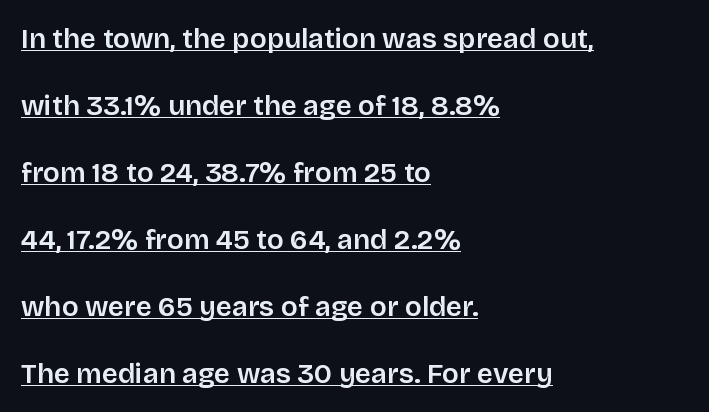
Baseline-to-baseline distance is far greater than the letter height. Serif or sans? Sans — the stroke terminals are bare. Notice how the stems are strictly vertical — no italics here. Inter-character spacing is left at the font's built-in metrics. Notice how a bar underscores the lettering throughout. Is this a fixed-width face? No — the glyphs have proportional, varying widths.
